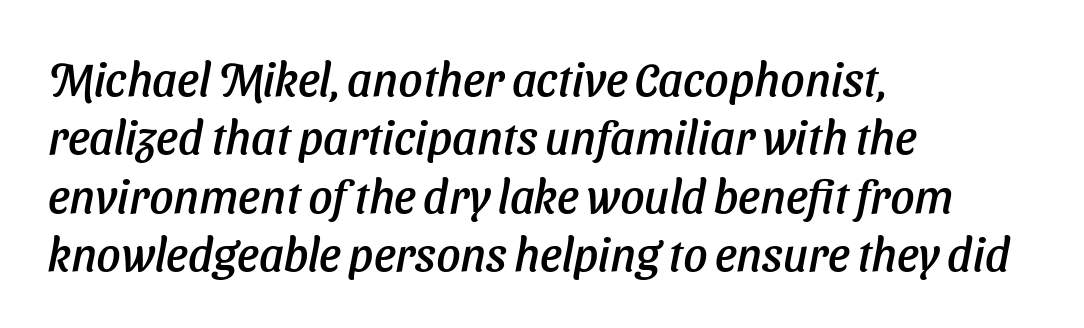
Varying glyph widths throughout — classic text-font behaviour. The paragraph shown leans on its left margin. Every character sits at an angle, as italics do. Unmarked baselines from the first word to the last. Standard letterfit; no display-style spreading of the glyphs.
